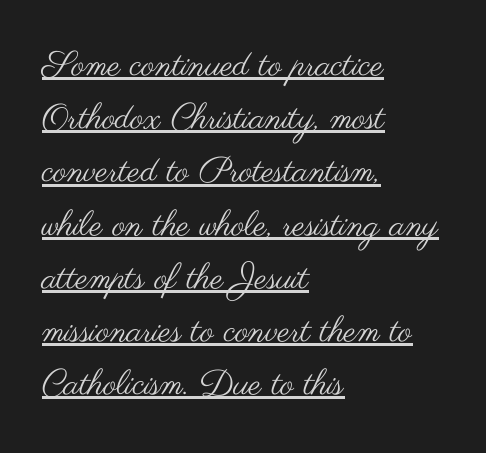
Q: Is the text bold? A: No.
Q: Is the text italic (slanted)? A: Yes.
Q: Is the typeface a serif or a sans-serif typeface? A: Sans-serif.
Q: Is the text underlined? A: Yes.
Q: How is the paragraph aligned? A: Left-aligned.
Q: Is the spacing between letters normal or unusually wide? A: Normal.
Q: Is the spacing between lines tight, normal or loose? A: Normal.
Q: Width (condensed, normal, or wide)? A: Wide.
Q: Stroke contrast? A: Medium.
Q: x-height? A: Small.
Q: Monospaced? A: No.
